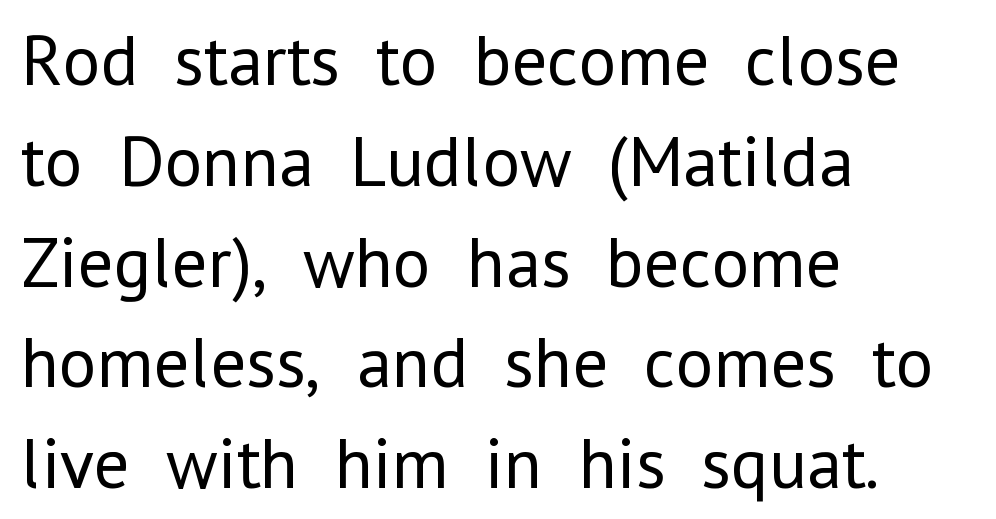
{"serif": "no", "italic": "no", "bold": "no", "weight": "regular", "width": "normal", "stroke_contrast": "low", "x_height": "medium", "monospaced": "no", "underline": "no", "align": "left", "line_spacing": "normal", "line_spacing_ratio": 1.4, "letter_spacing": "normal", "letter_spacing_em": 0.0, "glyph_px": 72}
